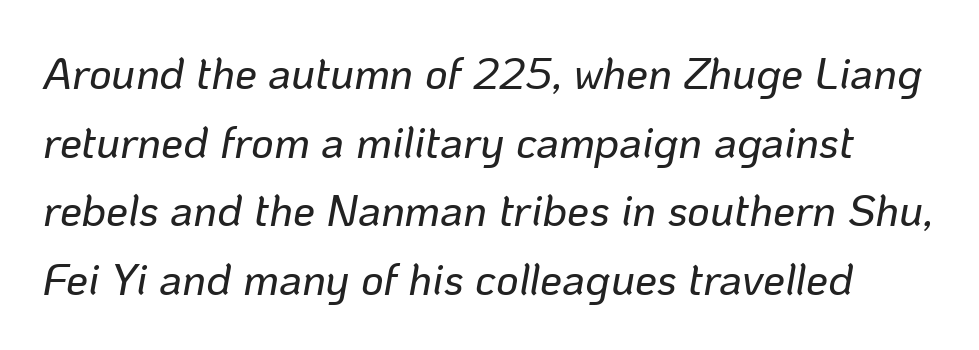
Q: Is the text italic (slanted)? A: Yes, it leans right by about 10 degrees.
Q: Is the text underlined? A: No.
Q: Is the spacing between letters normal or unusually wide? A: Normal.
Q: Is the spacing between lines tight, normal or loose? A: Normal.
Q: Width (condensed, normal, or wide)? A: Normal.
Q: Stroke contrast? A: Low.
Q: x-height? A: Medium.
Q: Monospaced? A: No.
